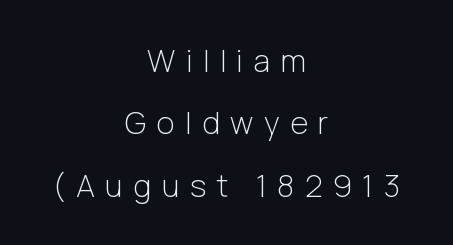
Character widths vary here, with narrow letters taking less room than wide ones. These lines stack symmetrically, like a column narrowing and widening about its center. The font family rendered here belongs to the sans-serif group. Leading: increased. Vertical strokes here are truly vertical.
